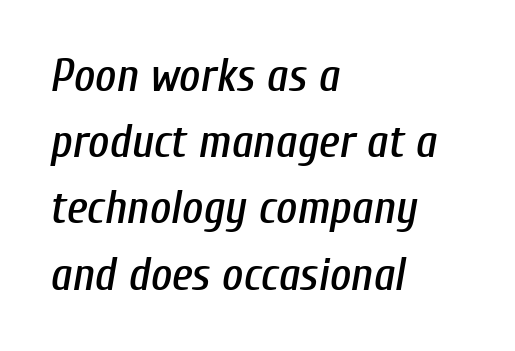
The image shows 46 px condensed type, italic (leaning right); set left-aligned, normal line spacing (1.44x), normal letter spacing, not underlined; low stroke contrast and a medium x-height.
